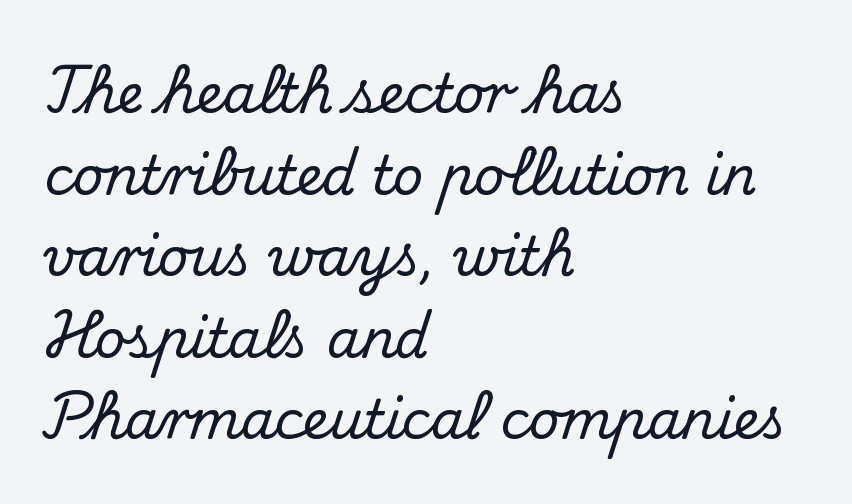
{"serif": "yes", "width": "normal", "stroke_contrast": "medium", "x_height": "small", "monospaced": "no", "underline": "no", "align": "left", "line_spacing": "normal", "line_spacing_ratio": 1.54, "letter_spacing": "normal", "letter_spacing_em": 0.0, "glyph_px": 53}
